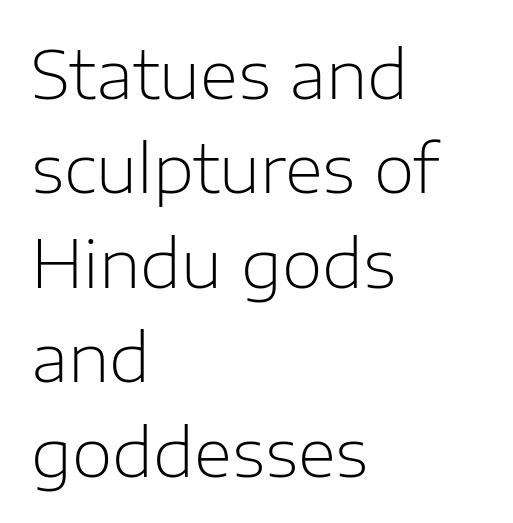
The image shows 66 px light sans-serif type, upright; set left-aligned, normal line spacing (1.43x), normal letter spacing, not underlined; low stroke contrast and a medium x-height.
